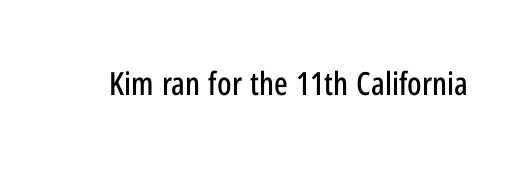
{"serif": "no", "italic": "no", "width": "condensed", "stroke_contrast": "low", "x_height": "medium", "monospaced": "no", "underline": "no", "letter_spacing": "normal", "letter_spacing_em": 0.0, "glyph_px": 32}
